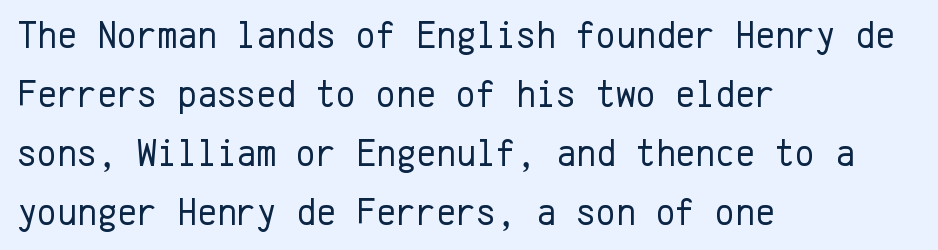
{"serif": "no", "italic": "no", "bold": "no", "weight": "regular", "width": "normal", "stroke_contrast": "low", "x_height": "medium", "monospaced": "yes", "underline": "no", "align": "left", "line_spacing": "normal", "line_spacing_ratio": 1.55, "letter_spacing": "normal", "letter_spacing_em": 0.0, "glyph_px": 38}
